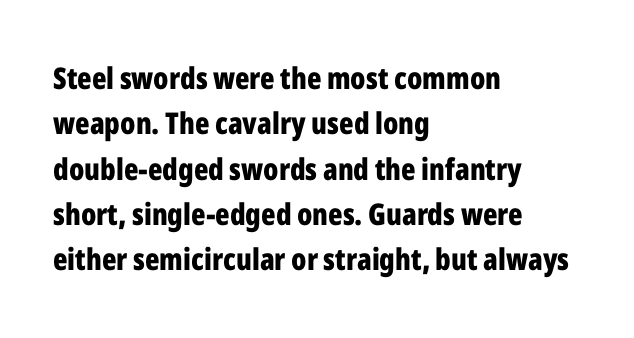
Q: Is the text bold? A: Yes.
Q: Is the text italic (slanted)? A: No, it is upright.
Q: Is the typeface a serif or a sans-serif typeface? A: Sans-serif.
Q: Is the text underlined? A: No.
Q: How is the paragraph aligned? A: Left-aligned.
Q: Is the spacing between letters normal or unusually wide? A: Normal.
Q: Is the spacing between lines tight, normal or loose? A: Normal.
Q: Width (condensed, normal, or wide)? A: Condensed.
Q: Stroke contrast? A: Low.
Q: x-height? A: Medium.
Q: Monospaced? A: No.
